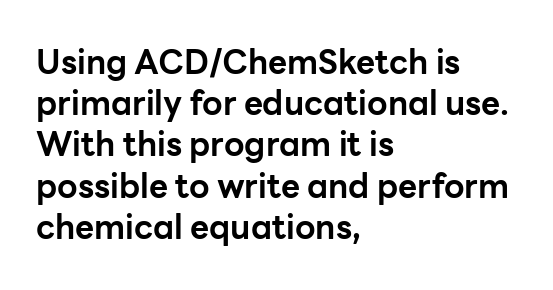
Q: Is the text bold? A: Yes.
Q: Is the text italic (slanted)? A: No, it is upright.
Q: Is the typeface a serif or a sans-serif typeface? A: Sans-serif.
Q: Is the text underlined? A: No.
Q: How is the paragraph aligned? A: Left-aligned.
Q: Is the spacing between letters normal or unusually wide? A: Normal.
Q: Is the spacing between lines tight, normal or loose? A: Normal.
Q: Width (condensed, normal, or wide)? A: Normal.
Q: Stroke contrast? A: Low.
Q: x-height? A: Medium.
Q: Monospaced? A: No.
